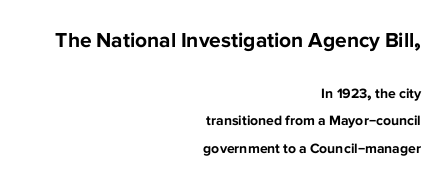
Q: Is the text bold? A: Yes.
Q: Is the text italic (slanted)? A: No, it is upright.
Q: Is the text underlined? A: No.
Q: How is the paragraph aligned? A: Right-aligned.
Q: Is the spacing between letters normal or unusually wide? A: Normal.
Q: Is the spacing between lines tight, normal or loose? A: Loose.
Q: Which block of text is set in a larger size, the first (top) or the second (bottom)? A: The first (top) one.
